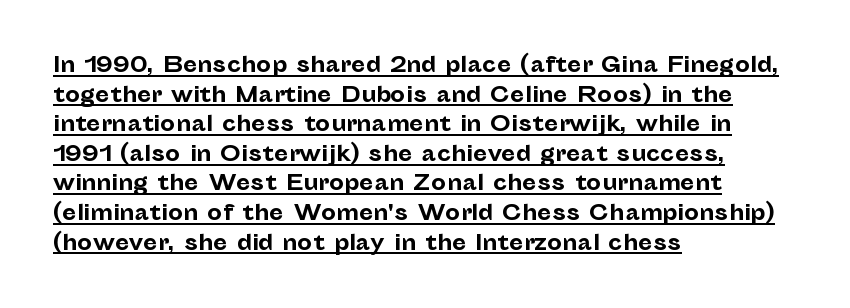
Q: Is the text bold? A: Yes.
Q: Is the text italic (slanted)? A: No, it is upright.
Q: Is the text underlined? A: Yes.
Q: How is the paragraph aligned? A: Left-aligned.
Q: Is the spacing between letters normal or unusually wide? A: Normal.
Q: Is the spacing between lines tight, normal or loose? A: Normal.
